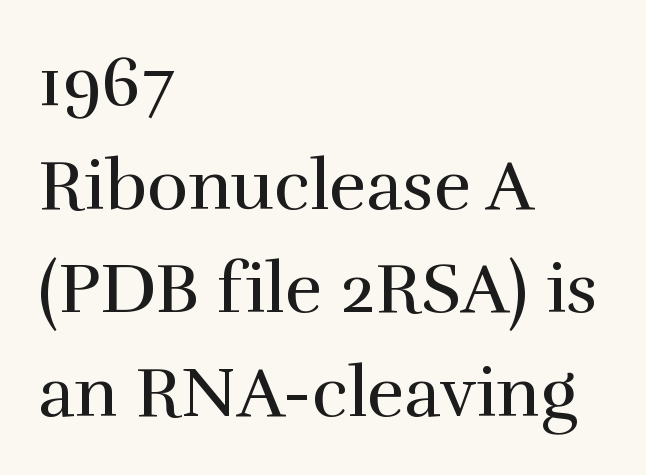
Q: Is the text bold? A: No.
Q: Is the text italic (slanted)? A: No, it is upright.
Q: Is the typeface a serif or a sans-serif typeface? A: Serif.
Q: Is the text underlined? A: No.
Q: How is the paragraph aligned? A: Left-aligned.
Q: Is the spacing between letters normal or unusually wide? A: Normal.
Q: Is the spacing between lines tight, normal or loose? A: Normal.
Q: Width (condensed, normal, or wide)? A: Normal.
Q: x-height? A: Medium.
Q: Monospaced? A: No.
